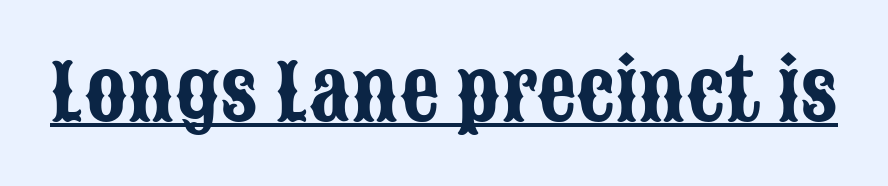
Q: Is the text italic (slanted)? A: No, it is upright.
Q: Is the typeface a serif or a sans-serif typeface? A: Sans-serif.
Q: Is the text underlined? A: Yes.
Q: Is the spacing between letters normal or unusually wide? A: Normal.
Q: Width (condensed, normal, or wide)? A: Condensed.
Q: Stroke contrast? A: Low.
Q: x-height? A: Large.
Q: Monospaced? A: No.
